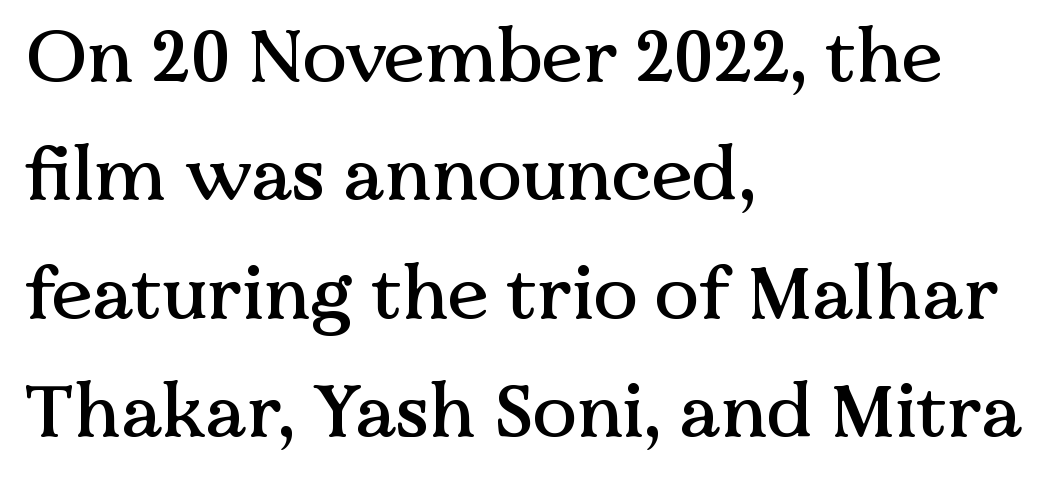
Q: Is the text italic (slanted)? A: No, it is upright.
Q: Is the typeface a serif or a sans-serif typeface? A: Serif.
Q: Is the text underlined? A: No.
Q: How is the paragraph aligned? A: Left-aligned.
Q: Is the spacing between letters normal or unusually wide? A: Normal.
Q: Is the spacing between lines tight, normal or loose? A: Normal.
Q: Width (condensed, normal, or wide)? A: Normal.
Q: Stroke contrast? A: Medium.
Q: x-height? A: Medium.
Q: Monospaced? A: No.
